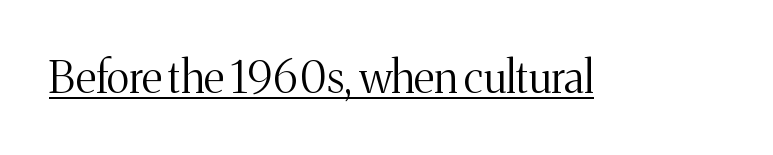
Q: Is the text bold? A: No.
Q: Is the text italic (slanted)? A: No, it is upright.
Q: Is the typeface a serif or a sans-serif typeface? A: Serif.
Q: Is the text underlined? A: Yes.
Q: Is the spacing between letters normal or unusually wide? A: Normal.
Q: Width (condensed, normal, or wide)? A: Normal.
Q: Stroke contrast? A: Medium.
Q: x-height? A: Medium.
Q: Monospaced? A: No.
